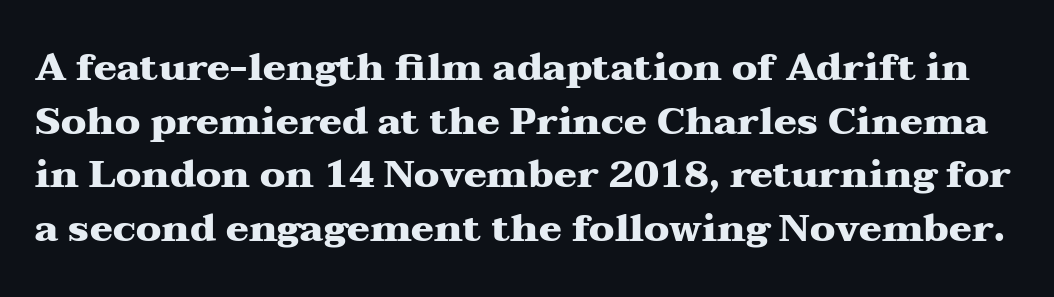
{"serif": "yes", "italic": "no", "bold": "yes", "weight": "heavy", "width": "wide", "stroke_contrast": "medium", "x_height": "medium", "monospaced": "no", "underline": "no", "line_spacing": "normal", "line_spacing_ratio": 1.41, "letter_spacing": "normal", "letter_spacing_em": 0.0, "glyph_px": 38}
